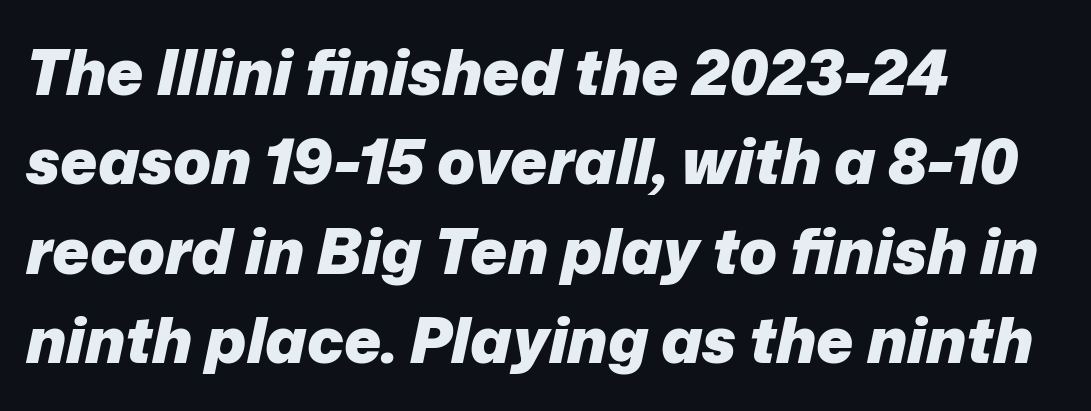
{"italic": "yes", "lean": "right", "slant_degrees": 12, "bold": "yes", "weight": "heavy", "width": "normal", "stroke_contrast": "low", "x_height": "medium", "monospaced": "no", "underline": "no", "align": "left", "line_spacing": "normal", "line_spacing_ratio": 1.42, "letter_spacing": "normal", "letter_spacing_em": 0.0, "glyph_px": 63}
